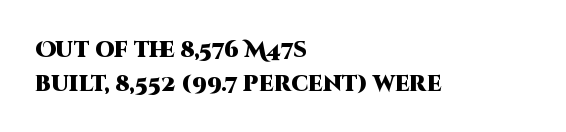
Upright lettering throughout. Just letters on the line, the space beneath them empty. The vertical gap from one line to the next is medium. Strong, thick strokes mark this as bold type. Short and long lines alike share a common starting point at left.
